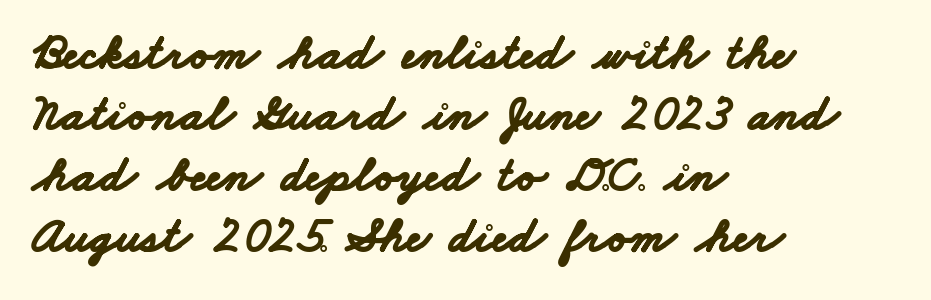
Q: Is the text bold? A: Yes.
Q: Is the typeface a serif or a sans-serif typeface? A: Sans-serif.
Q: Is the text underlined? A: No.
Q: How is the paragraph aligned? A: Left-aligned.
Q: Is the spacing between letters normal or unusually wide? A: Normal.
Q: Width (condensed, normal, or wide)? A: Wide.
Q: Stroke contrast? A: Low.
Q: x-height? A: Small.
Q: Monospaced? A: No.
